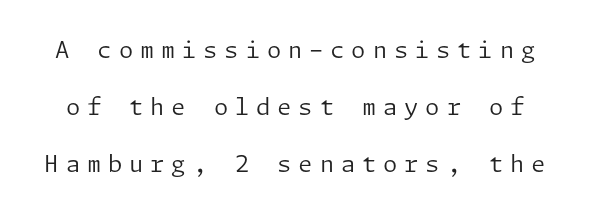
The strip under each line holds only bare page. Leading is clearly above the norm, producing a sparse column. Each stroke keeps to a modest, everyday thickness or less. Quick note: not italic, upright. This rendering widens character spacing well past its baseline value.
